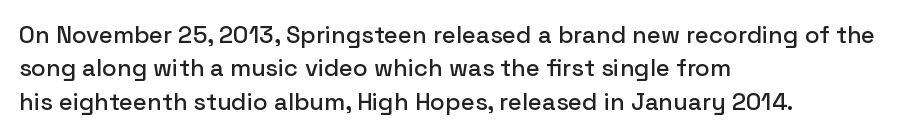
The image shows 24 px text type, upright; set left-aligned, normal line spacing (1.39x), normal letter spacing, not underlined.
